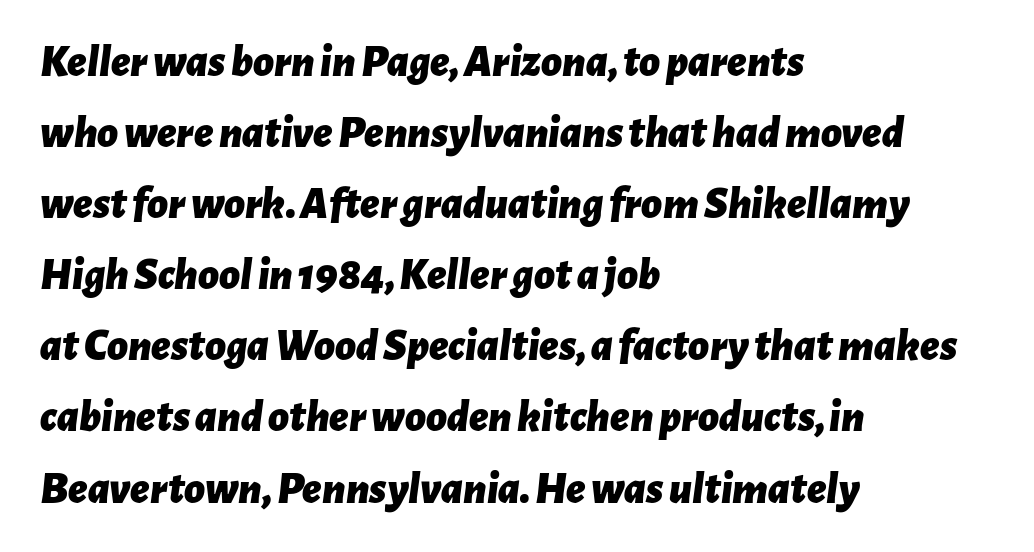
Q: Is the text bold? A: Yes.
Q: Is the text italic (slanted)? A: Yes, it leans right by about 7 degrees.
Q: Is the text underlined? A: No.
Q: How is the paragraph aligned? A: Left-aligned.
Q: Is the spacing between letters normal or unusually wide? A: Normal.
Q: Is the spacing between lines tight, normal or loose? A: Normal.
Q: Width (condensed, normal, or wide)? A: Normal.
Q: Stroke contrast? A: Low.
Q: x-height? A: Medium.
Q: Monospaced? A: No.
